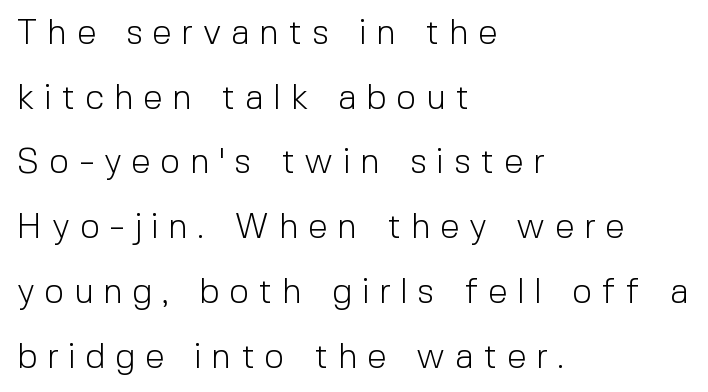
{"serif": "no", "italic": "no", "bold": "no", "weight": "light", "width": "normal", "x_height": "medium", "monospaced": "no", "underline": "no", "align": "left", "line_spacing_ratio": 1.85, "letter_spacing": "wide", "letter_spacing_em": 0.28, "glyph_px": 35}
